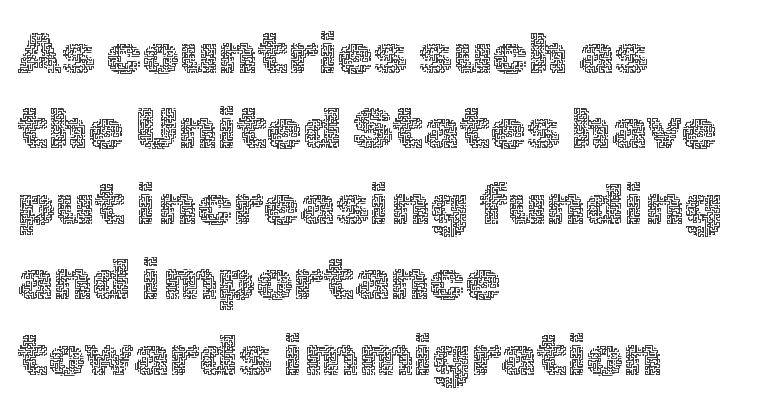
{"italic": "no", "bold": "no", "weight": "thin", "width": "normal", "x_height": "medium", "monospaced": "no", "underline": "no", "align": "left", "line_spacing": "normal", "line_spacing_ratio": 1.3, "letter_spacing": "normal", "letter_spacing_em": 0.0, "glyph_px": 58}
